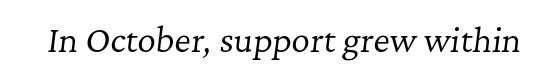
Italic: yes, the glyphs are oblique. This sample uses a serif face. Varying glyph widths throughout — classic text-font behaviour. The tracking reads as untouched default to a designer's eye.
